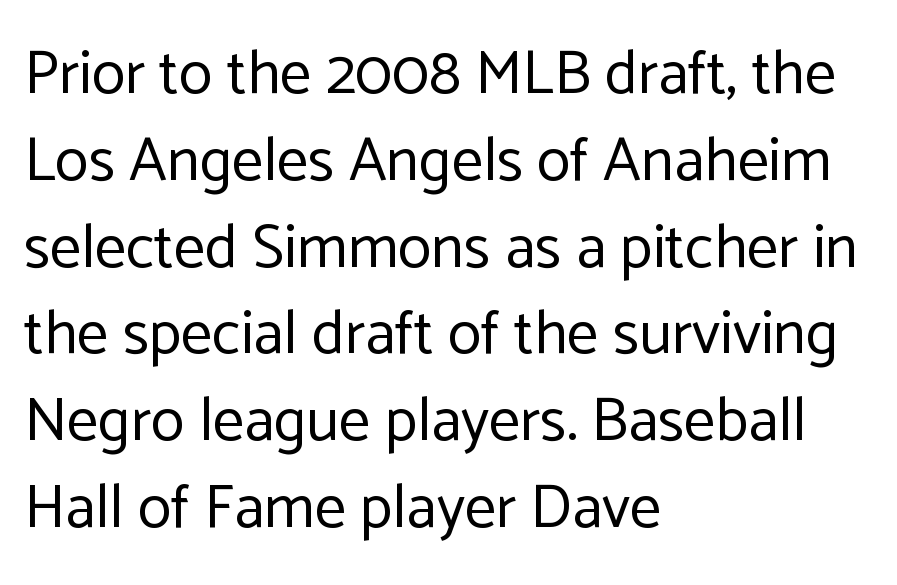
{"serif": "no", "italic": "no", "bold": "no", "weight": "regular", "width": "normal", "stroke_contrast": "low", "x_height": "medium", "monospaced": "no", "underline": "no", "align": "left", "line_spacing": "normal", "line_spacing_ratio": 1.4, "letter_spacing": "normal", "letter_spacing_em": 0.0, "glyph_px": 62}
